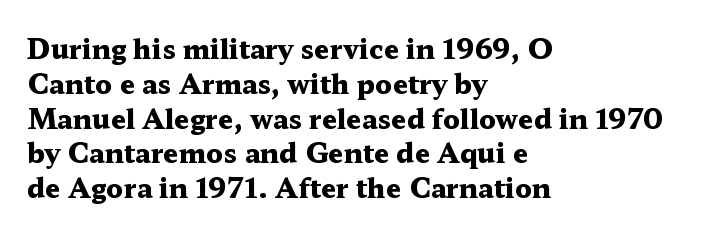
Q: Is the text bold? A: Yes.
Q: Is the text italic (slanted)? A: No, it is upright.
Q: Is the text underlined? A: No.
Q: How is the paragraph aligned? A: Left-aligned.
Q: Is the spacing between letters normal or unusually wide? A: Normal.
Q: Is the spacing between lines tight, normal or loose? A: Normal.
